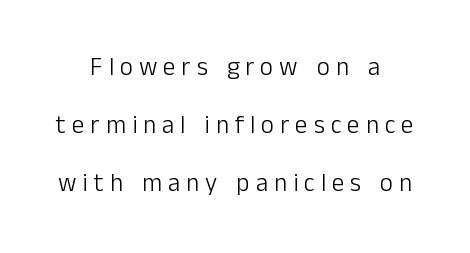
Every character sits straight up, as roman type does. Clear beneath every line of the passage. The paragraph shown floats in the horizontal middle. Honestly, the rows look like they've been pulled way apart. This sample uses expanded letter spacing, leaving extra air between glyphs.
